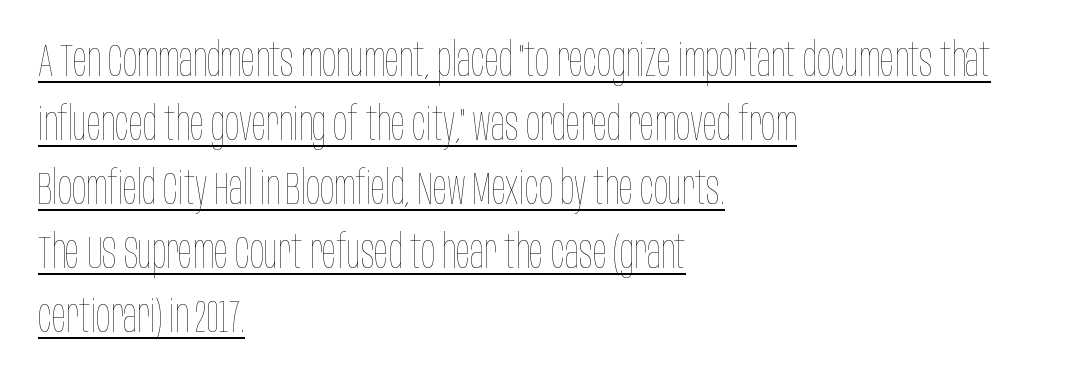
On a weight scale, this lands at 450 or below. Between one letter and the next there's only the usual sliver of space. Honestly, the underline is the first thing you notice here. Looks like regular typesetting: each glyph gets only the width it needs.
